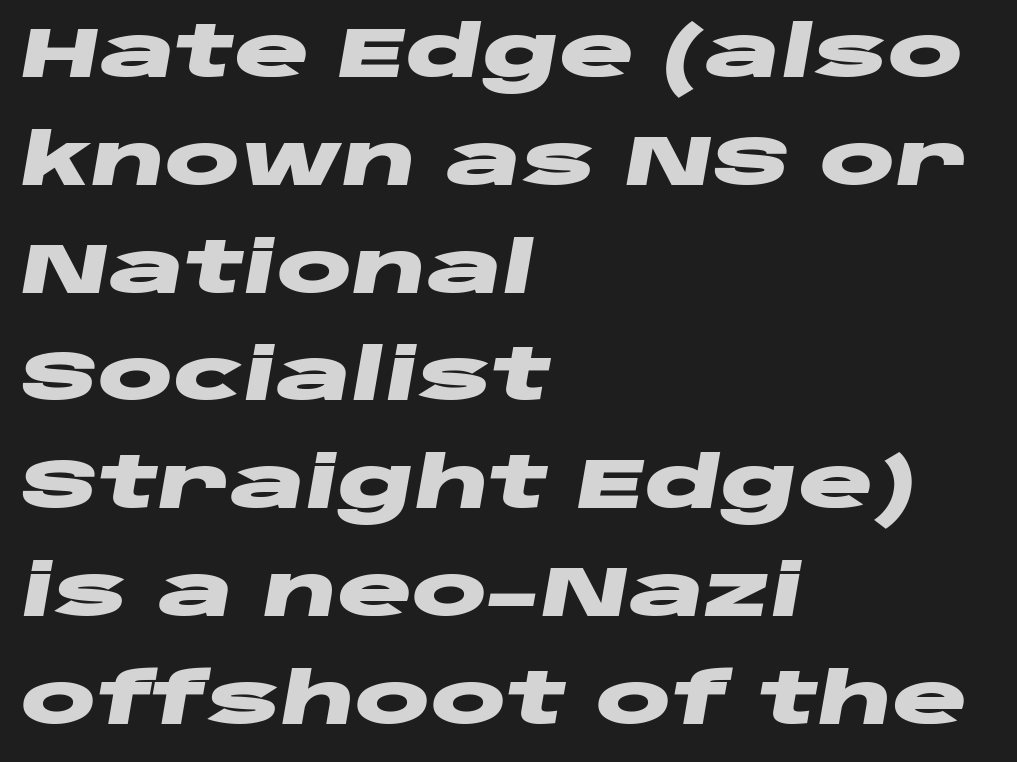
The image shows 70 px heavy, wide type, italic (leaning right); set left-aligned, normal line spacing (1.54x), normal letter spacing, not underlined; low stroke contrast and a large x-height.
